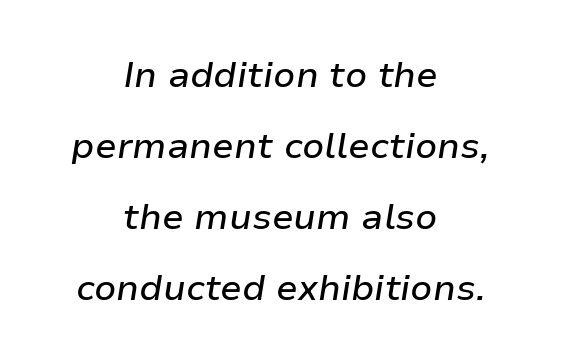
{"italic": "yes", "lean": "right", "slant_degrees": 9, "width": "normal", "stroke_contrast": "low", "x_height": "medium", "monospaced": "no", "underline": "no", "align": "center", "line_spacing": "loose", "line_spacing_ratio": 1.97, "letter_spacing": "normal", "letter_spacing_em": 0.0, "glyph_px": 36}
